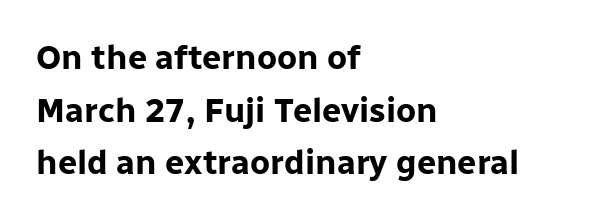
{"serif": "no", "italic": "no", "bold": "yes", "weight": "bold", "width": "normal", "stroke_contrast": "low", "x_height": "medium", "monospaced": "no", "underline": "no", "align": "left", "line_spacing": "normal", "line_spacing_ratio": 1.55, "letter_spacing": "normal", "letter_spacing_em": 0.0, "glyph_px": 34}
